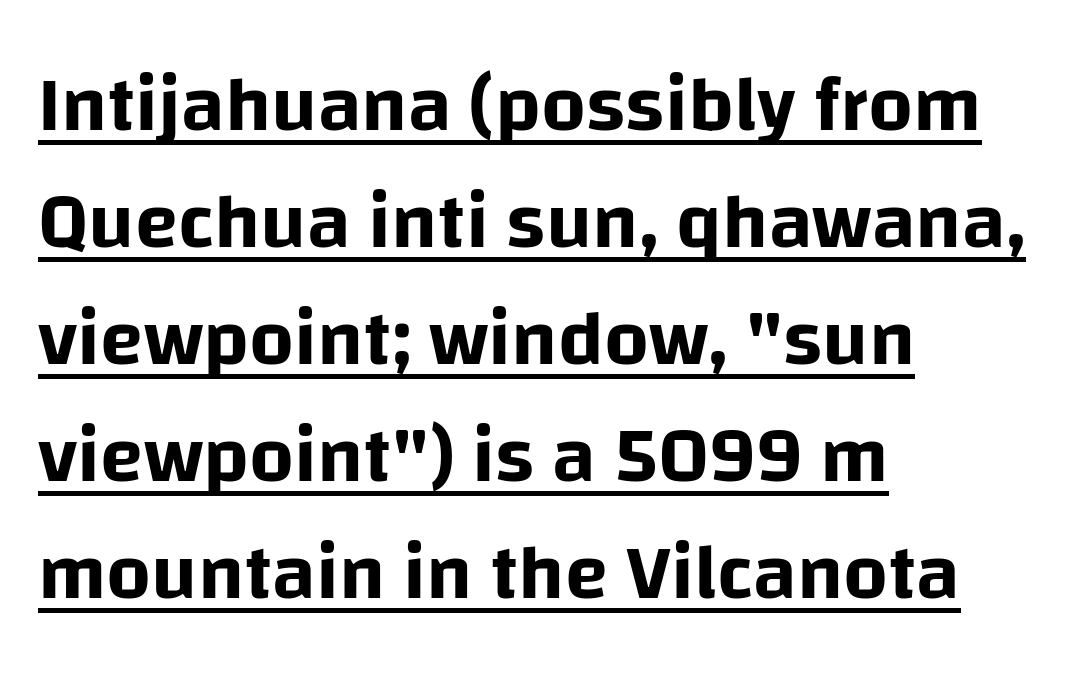
Q: Is the text italic (slanted)? A: No, it is upright.
Q: Is the typeface a serif or a sans-serif typeface? A: Sans-serif.
Q: Is the text underlined? A: Yes.
Q: How is the paragraph aligned? A: Left-aligned.
Q: Is the spacing between letters normal or unusually wide? A: Normal.
Q: Is the spacing between lines tight, normal or loose? A: Normal.
Q: Width (condensed, normal, or wide)? A: Normal.
Q: Stroke contrast? A: Low.
Q: x-height? A: Large.
Q: Monospaced? A: No.
